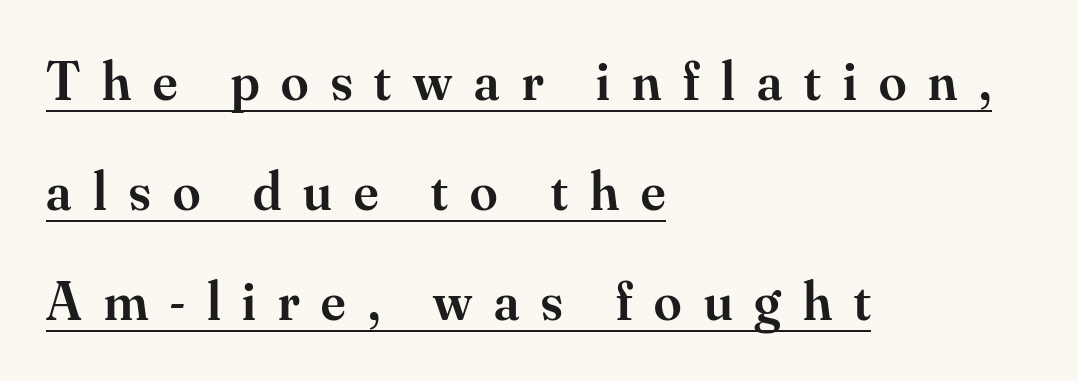
{"serif": "yes", "italic": "no", "bold": "semi", "weight": "semibold", "width": "normal", "stroke_contrast": "medium", "x_height": "small", "monospaced": "no", "underline": "yes", "align": "left", "line_spacing": "loose", "line_spacing_ratio": 2.0, "letter_spacing": "wide", "letter_spacing_em": 0.4, "glyph_px": 55}
